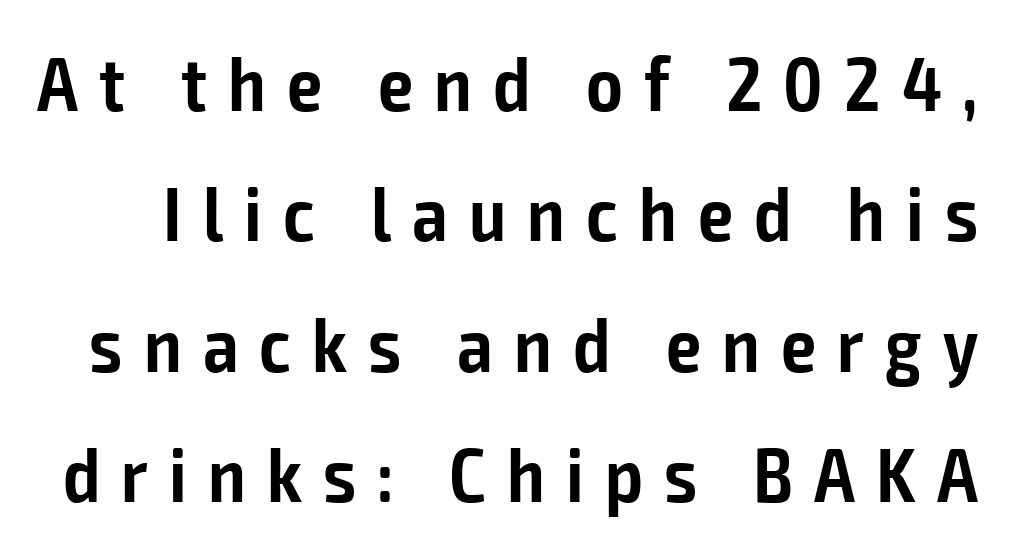
Does the type have serifs? No, each stem ends abruptly. Ascenders rise straight up at ninety degrees. Underline: absent. Compared with an ordinary text face, these strokes are moderately heavier — a semibold. Is the letter spacing exaggerated? Yes — the characters are pushed far apart. Successive baselines arrive at the customary interval.
